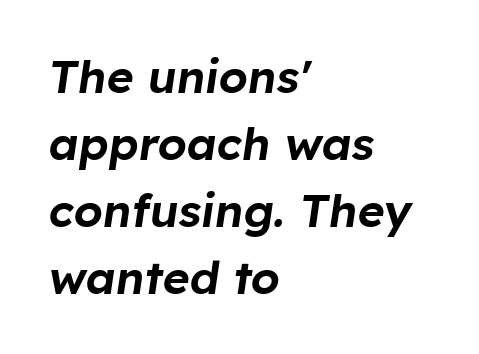
The image shows 46 px text type, italic (leaning right); set left-aligned, normal line spacing (1.46x), normal letter spacing, not underlined; low stroke contrast and a medium x-height.
